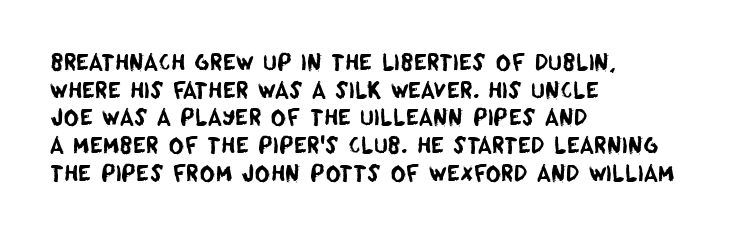
Q: Is the text underlined? A: No.
Q: How is the paragraph aligned? A: Left-aligned.
Q: Is the spacing between letters normal or unusually wide? A: Normal.
Q: Is the spacing between lines tight, normal or loose? A: Normal.
